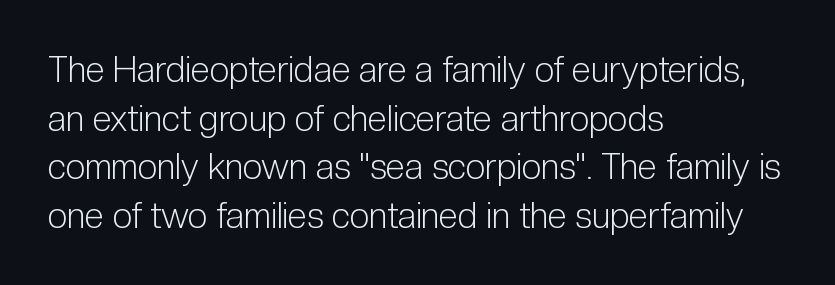
The image shows 35 px light, condensed sans-serif type, upright; set left-aligned, normal line spacing (1.39x), normal letter spacing, not underlined; low stroke contrast and a medium x-height.
